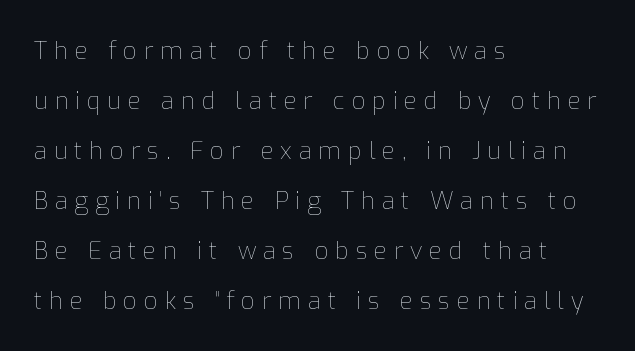
Q: Is the text bold? A: No.
Q: Is the text italic (slanted)? A: No, it is upright.
Q: Is the text underlined? A: No.
Q: How is the paragraph aligned? A: Left-aligned.
Q: Is the spacing between letters normal or unusually wide? A: Unusually wide.
Q: Is the spacing between lines tight, normal or loose? A: Loose.
